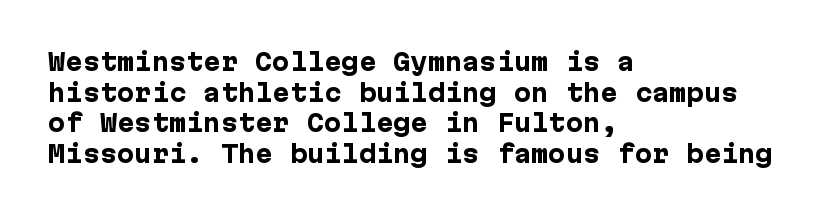
{"italic": "no", "bold": "yes", "underline": "no", "align": "left", "line_spacing": "normal", "line_spacing_ratio": 1.33, "letter_spacing": "normal", "letter_spacing_em": 0.0, "glyph_px": 23}
